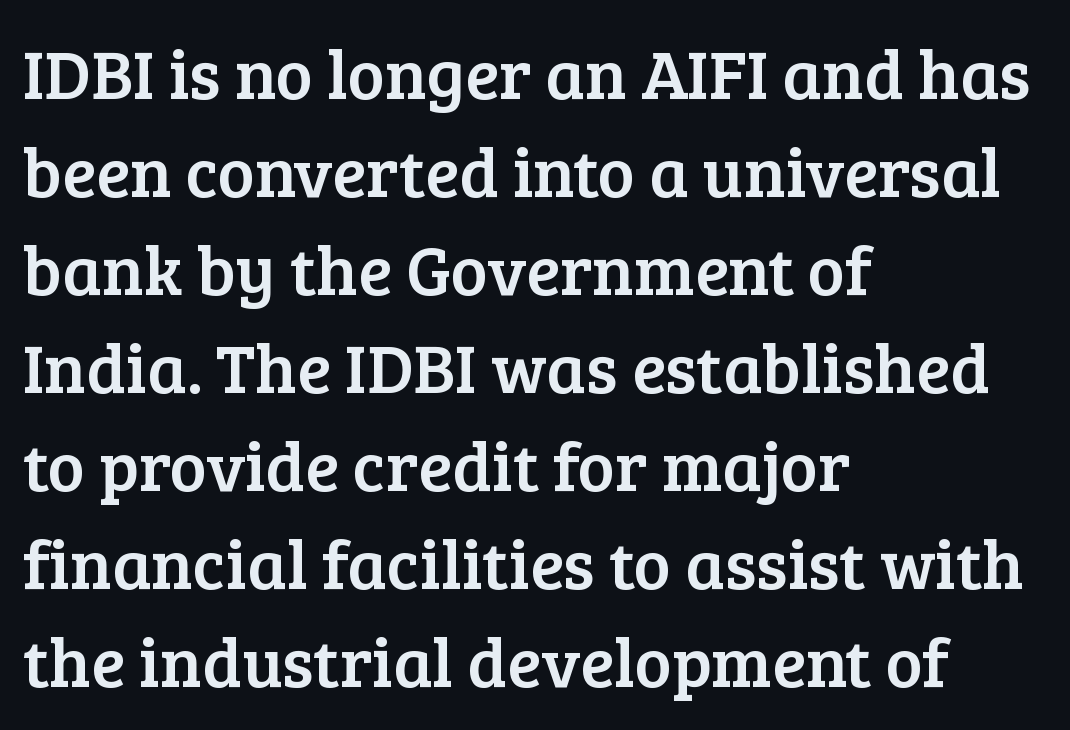
The image shows 70 px serif type, upright; set left-aligned, normal line spacing (1.4x), normal letter spacing, not underlined; low stroke contrast and a medium x-height.
